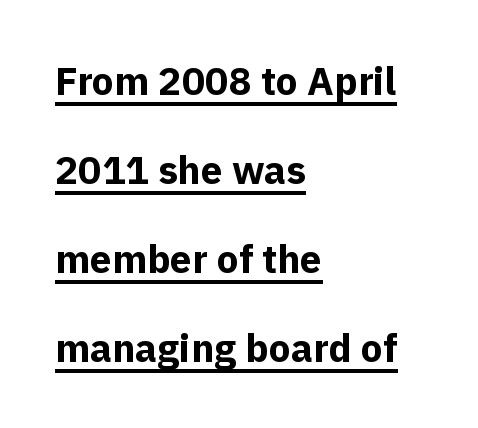
{"serif": "no", "italic": "no", "bold": "yes", "weight": "bold", "width": "normal", "x_height": "medium", "monospaced": "no", "underline": "yes", "align": "left", "line_spacing": "loose", "line_spacing_ratio": 2.28, "letter_spacing": "normal", "letter_spacing_em": 0.0, "glyph_px": 39}
